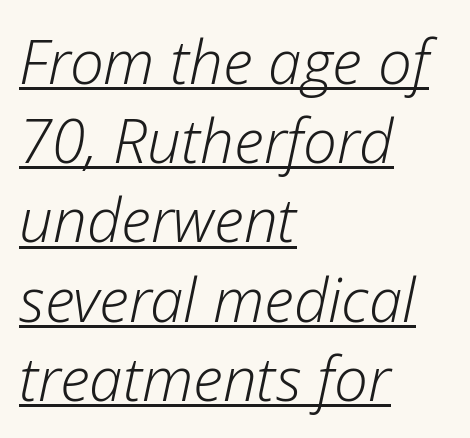
The image shows 60 px light type, italic (leaning right); set left-aligned, normal line spacing (1.32x), normal letter spacing, underlined; low stroke contrast and a medium x-height.
